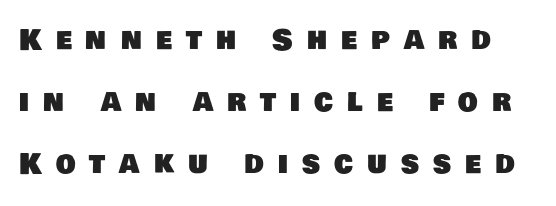
The rendering uses natural spacing where letterforms have individual widths. Grotesque or geometric, the face here clearly has no serifs. Is the letter spacing exaggerated? Yes — the characters are pushed far apart. What's the leading like? Stretched, with rows far apart. The space beneath each line is pristine and unruled.
